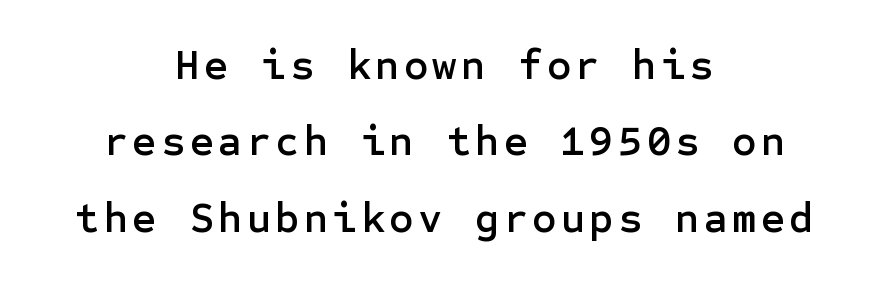
{"serif": "no", "italic": "no", "width": "normal", "stroke_contrast": "low", "x_height": "medium", "underline": "no", "align": "center", "line_spacing_ratio": 1.82, "glyph_px": 42}
